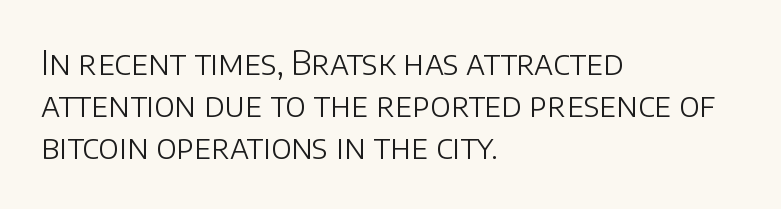
Q: Is the text bold? A: No.
Q: Is the text italic (slanted)? A: No, it is upright.
Q: Is the typeface a serif or a sans-serif typeface? A: Sans-serif.
Q: Is the text underlined? A: No.
Q: How is the paragraph aligned? A: Left-aligned.
Q: Is the spacing between letters normal or unusually wide? A: Normal.
Q: Is the spacing between lines tight, normal or loose? A: Normal.
Q: Width (condensed, normal, or wide)? A: Normal.
Q: Stroke contrast? A: Low.
Q: x-height? A: Large.
Q: Monospaced? A: No.
